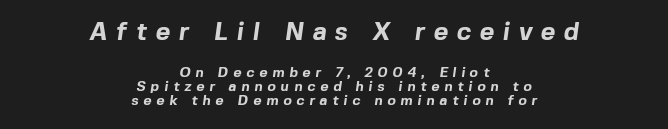
{"bold": "yes", "underline": "no", "align": "center", "line_spacing": "tight", "line_spacing_ratio": 1.0, "letter_spacing": "wide", "letter_spacing_em": 0.35, "larger_block": "first", "size_ratio": 1.79, "glyph_px": 25}
